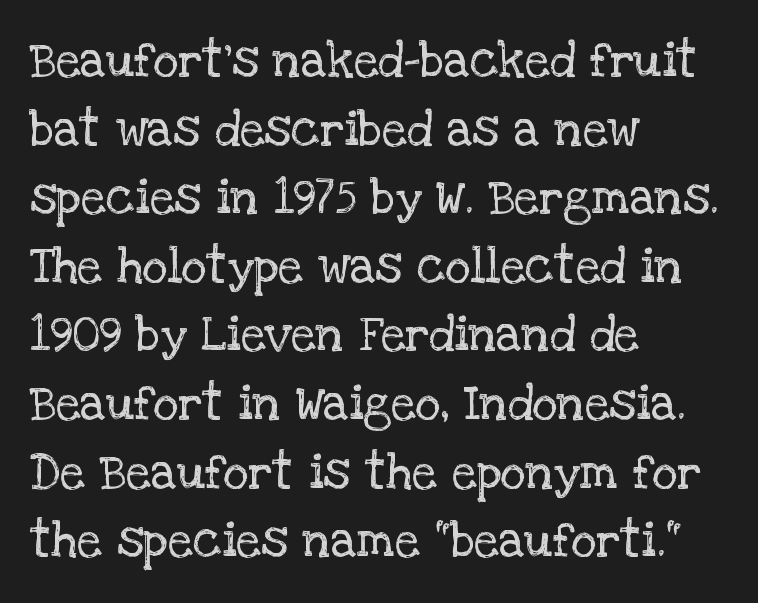
Q: Is the text bold? A: No.
Q: Is the text italic (slanted)? A: No, it is upright.
Q: Is the typeface a serif or a sans-serif typeface? A: Serif.
Q: Is the text underlined? A: No.
Q: How is the paragraph aligned? A: Left-aligned.
Q: Is the spacing between letters normal or unusually wide? A: Normal.
Q: Is the spacing between lines tight, normal or loose? A: Normal.
Q: Width (condensed, normal, or wide)? A: Normal.
Q: Stroke contrast? A: Low.
Q: x-height? A: Large.
Q: Monospaced? A: No.
